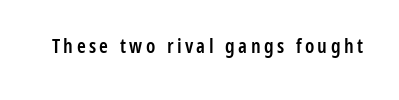
Q: Is the text bold? A: Semi-bold.
Q: Is the text italic (slanted)? A: No, it is upright.
Q: Is the text underlined? A: No.
